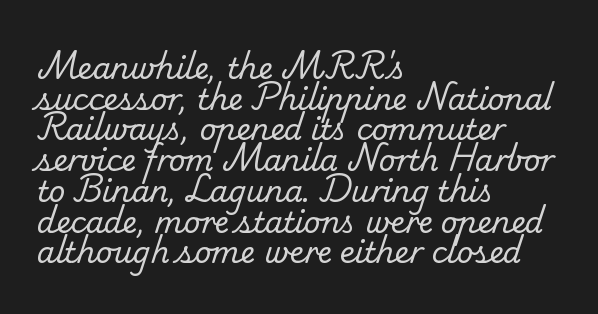
{"serif": "yes", "bold": "no", "weight": "regular", "width": "normal", "stroke_contrast": "low", "x_height": "small", "monospaced": "no", "underline": "no", "align": "left", "line_spacing": "tight", "line_spacing_ratio": 1.06, "letter_spacing": "normal", "letter_spacing_em": 0.0, "glyph_px": 29}
